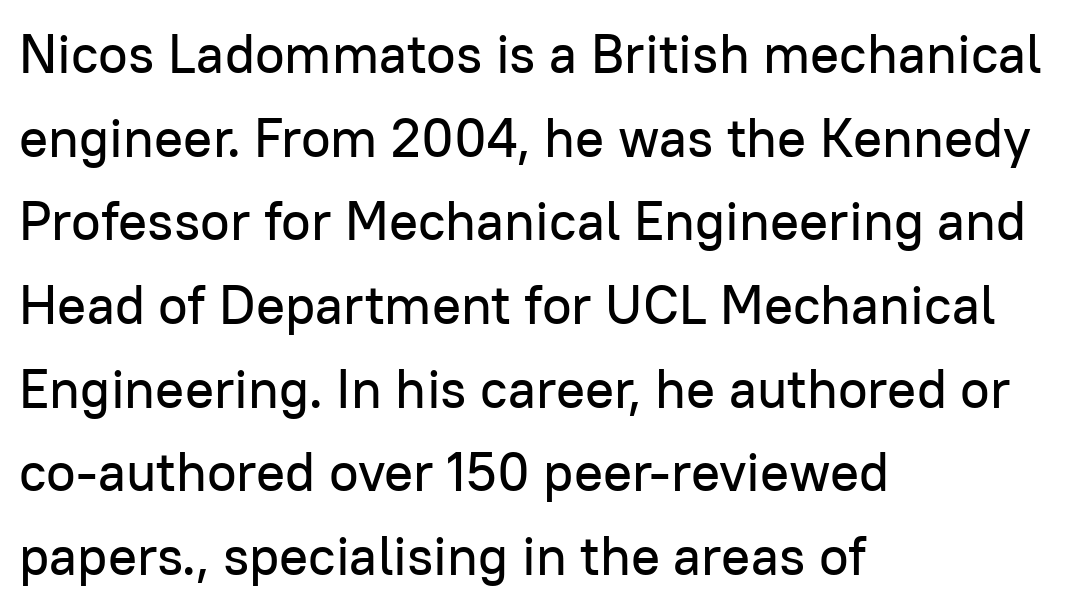
The image shows 54 px sans-serif type, upright; set left-aligned, normal line spacing (1.55x), normal letter spacing, not underlined; low stroke contrast and a medium x-height.
